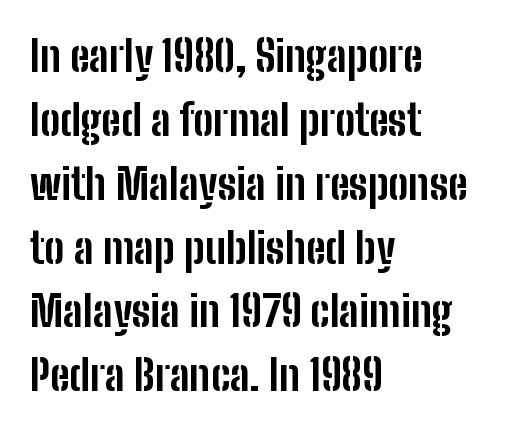
{"serif": "no", "italic": "no", "bold": "yes", "weight": "bold", "width": "condensed", "stroke_contrast": "low", "x_height": "medium", "monospaced": "no", "underline": "no", "align": "left", "line_spacing": "normal", "line_spacing_ratio": 1.52, "letter_spacing": "normal", "letter_spacing_em": 0.0, "glyph_px": 42}
